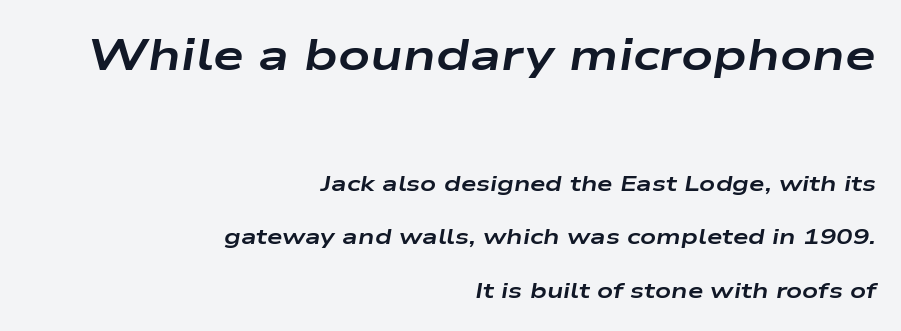
Q: Is the text bold? A: Yes.
Q: Is the text italic (slanted)? A: Yes, it leans right by about 9 degrees.
Q: Is the text underlined? A: No.
Q: How is the paragraph aligned? A: Right-aligned.
Q: Is the spacing between letters normal or unusually wide? A: Normal.
Q: Is the spacing between lines tight, normal or loose? A: Loose.
Q: Which block of text is set in a larger size, the first (top) or the second (bottom)? A: The first (top) one.
Q: Width (condensed, normal, or wide)? A: Wide.
Q: Stroke contrast? A: Low.
Q: x-height? A: Medium.
Q: Monospaced? A: No.
